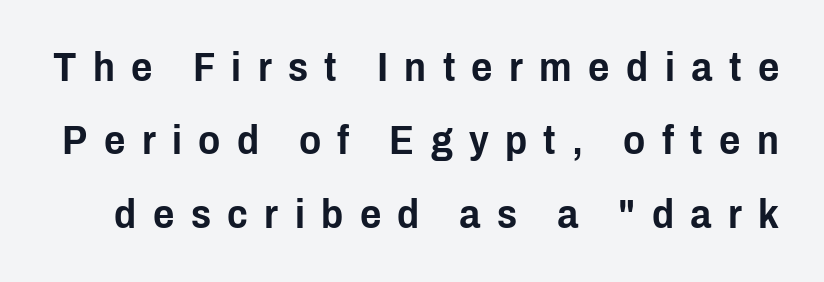
The image shows 41 px condensed sans-serif type, upright; set line spacing 1.79x, unusually wide letter spacing (+0.4 em), not underlined; low stroke contrast and a medium x-height.
